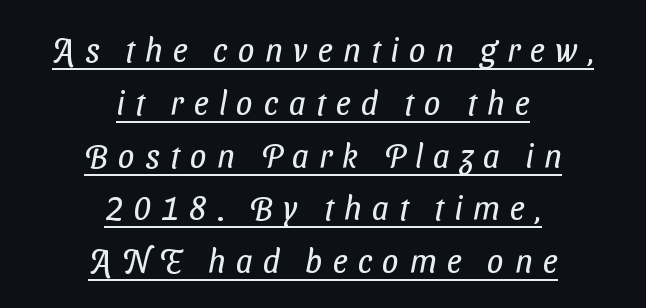
{"serif": "no", "bold": "no", "weight": "regular", "width": "condensed", "stroke_contrast": "low", "x_height": "medium", "monospaced": "no", "underline": "yes", "align": "center", "line_spacing": "normal", "line_spacing_ratio": 1.6, "letter_spacing": "wide", "letter_spacing_em": 0.31, "glyph_px": 33}
